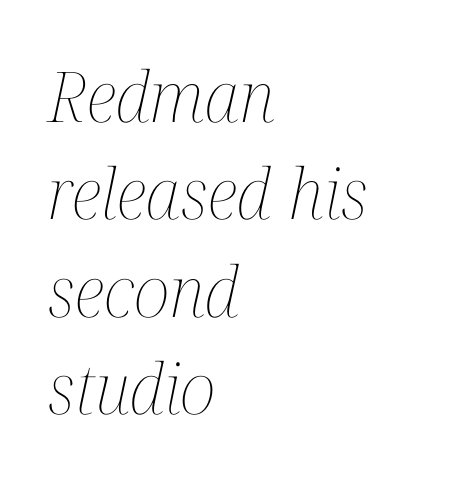
This sample has the flowing, uneven cadence of proportional lettering. The letters are slanted; this is an italic face. The text block is weighted toward the left margin, trailing off unevenly rightward. Each word holds together tightly as a unit, with standard inter-letter gaps. The strokes are not fattened; the text isn't bold.
